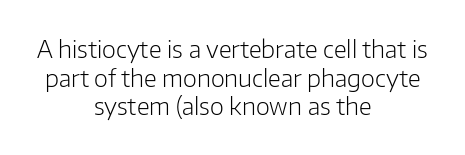
The image shows 24 px text type, upright; set centered, line spacing 1.19x, normal letter spacing, not underlined.
